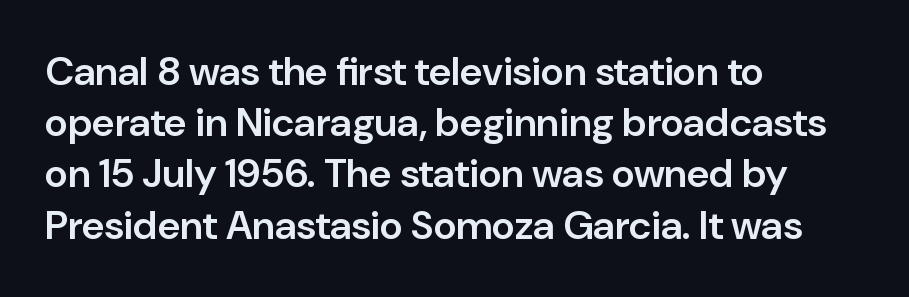
The image shows 40 px semibold sans-serif type, upright; set left-aligned, normal line spacing (1.28x), normal letter spacing, not underlined; low stroke contrast and a medium x-height.
